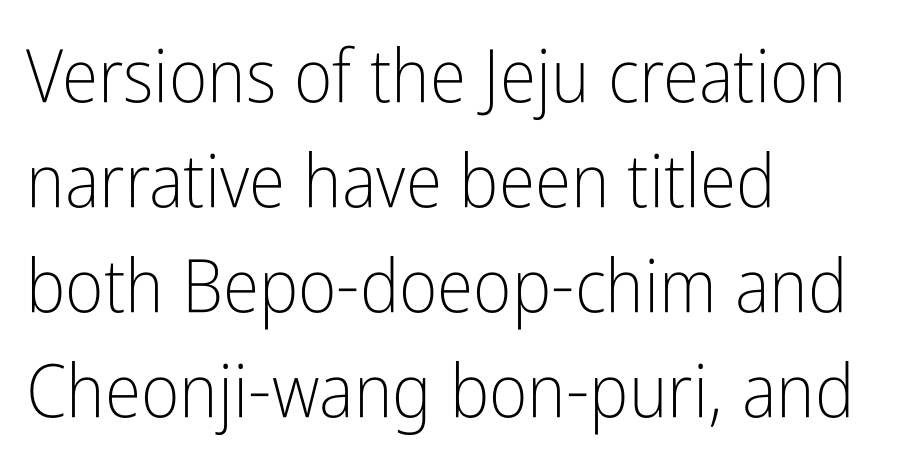
{"serif": "no", "italic": "no", "bold": "no", "weight": "light", "width": "condensed", "stroke_contrast": "low", "x_height": "medium", "monospaced": "no", "underline": "no", "align": "left", "line_spacing": "normal", "line_spacing_ratio": 1.42, "letter_spacing": "normal", "letter_spacing_em": 0.0, "glyph_px": 74}
